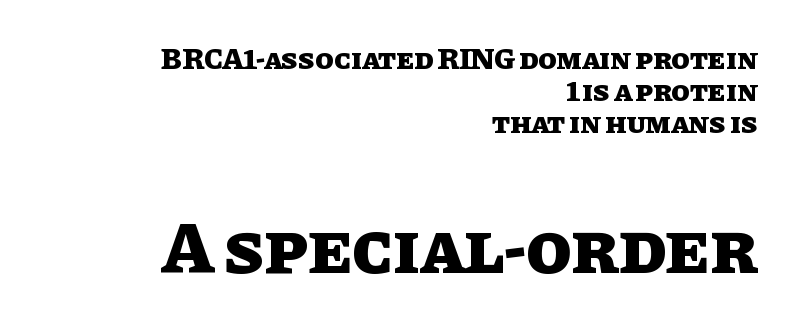
{"italic": "no", "bold": "yes", "weight": "heavy", "width": "normal", "stroke_contrast": "low", "x_height": "large", "monospaced": "no", "underline": "no", "align": "right", "line_spacing": "tight", "line_spacing_ratio": 1.06, "letter_spacing": "normal", "letter_spacing_em": 0.0, "larger_block": "second", "size_ratio": 2.47, "glyph_px": 74}
